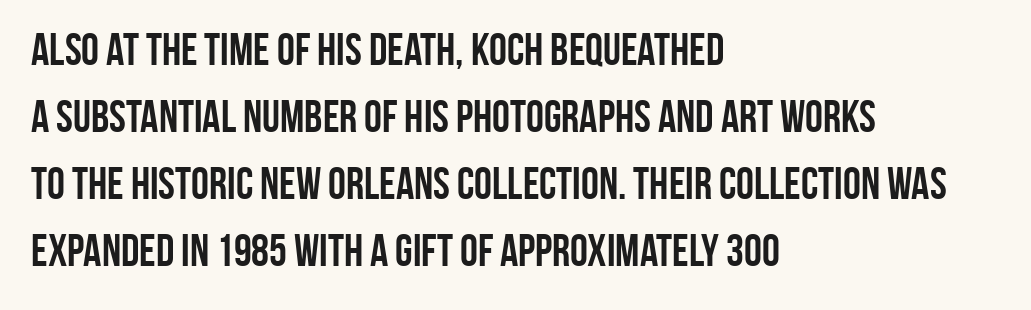
Q: Is the text bold? A: Yes.
Q: Is the text italic (slanted)? A: No, it is upright.
Q: Is the typeface a serif or a sans-serif typeface? A: Sans-serif.
Q: Is the text underlined? A: No.
Q: How is the paragraph aligned? A: Left-aligned.
Q: Is the spacing between letters normal or unusually wide? A: Normal.
Q: Is the spacing between lines tight, normal or loose? A: Normal.
Q: Width (condensed, normal, or wide)? A: Condensed.
Q: Stroke contrast? A: Low.
Q: x-height? A: Large.
Q: Monospaced? A: No.
